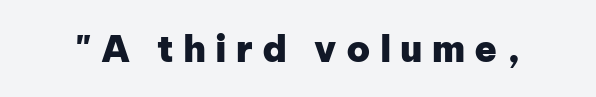
These lines are composed in type without serifs. Do the characters align in a grid? No, the font is proportional. Rule under the text: the space is simply empty. A full-strength bold gives these letters their thick strokes. Notice how the stems are strictly vertical — no italics here. Does extra space separate the letters? Yes, quite a lot of it.
